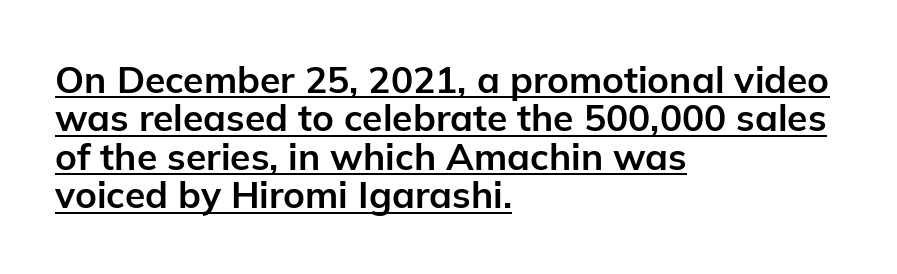
Q: Is the text bold? A: Yes.
Q: Is the text italic (slanted)? A: No, it is upright.
Q: Is the typeface a serif or a sans-serif typeface? A: Sans-serif.
Q: Is the text underlined? A: Yes.
Q: How is the paragraph aligned? A: Left-aligned.
Q: Is the spacing between letters normal or unusually wide? A: Normal.
Q: Is the spacing between lines tight, normal or loose? A: Tight.
Q: Width (condensed, normal, or wide)? A: Normal.
Q: Stroke contrast? A: Low.
Q: x-height? A: Medium.
Q: Monospaced? A: No.
